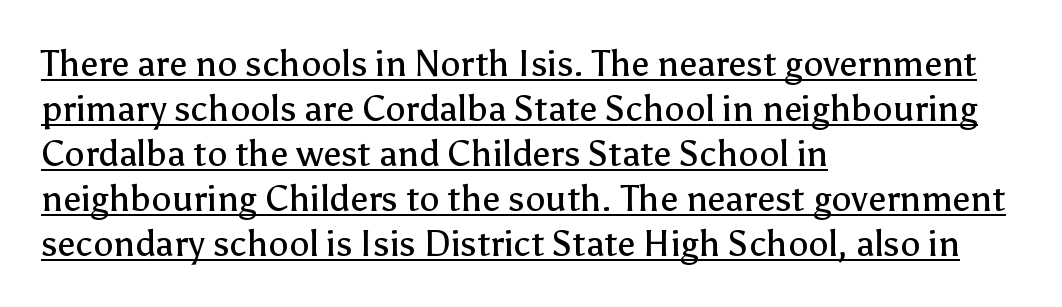
{"serif": "no", "italic": "no", "bold": "no", "weight": "regular", "width": "normal", "stroke_contrast": "low", "x_height": "medium", "monospaced": "no", "underline": "yes", "align": "left", "line_spacing": "normal", "line_spacing_ratio": 1.25, "letter_spacing": "normal", "letter_spacing_em": 0.0, "glyph_px": 36}
